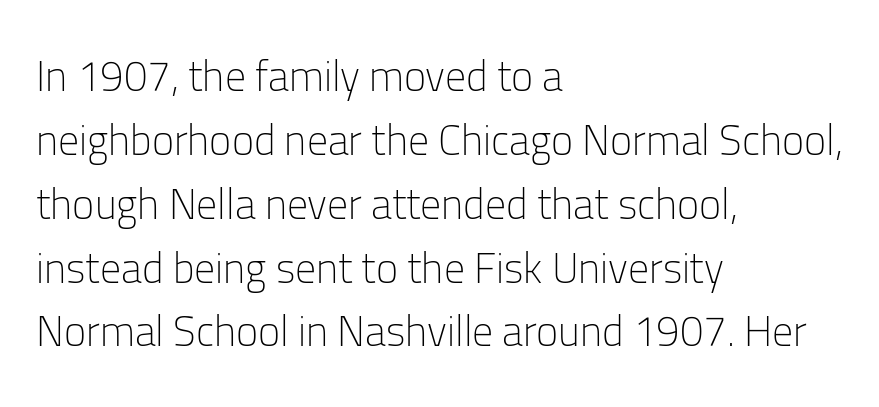
Lines of text with bare space underneath. Stem width sits at or under what a default text font uses. Tall strokes in this sample are plumb rather than angled. Line spacing here is normal. Typeset ragged right — the left edge is the straight one. Nothing unusual about the tracking: characters are spaced as the font intends.
